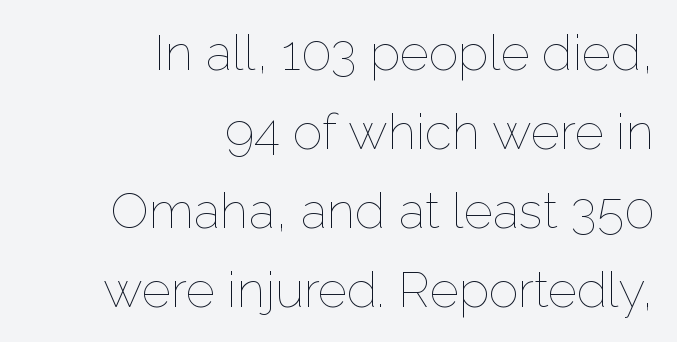
There is no visible air inserted between adjacent glyphs. Line endings align vertically; line beginnings do not. Do the letters lean? They stand straight. Reading down the column, the eye jumps a familiar distance to each next line.
